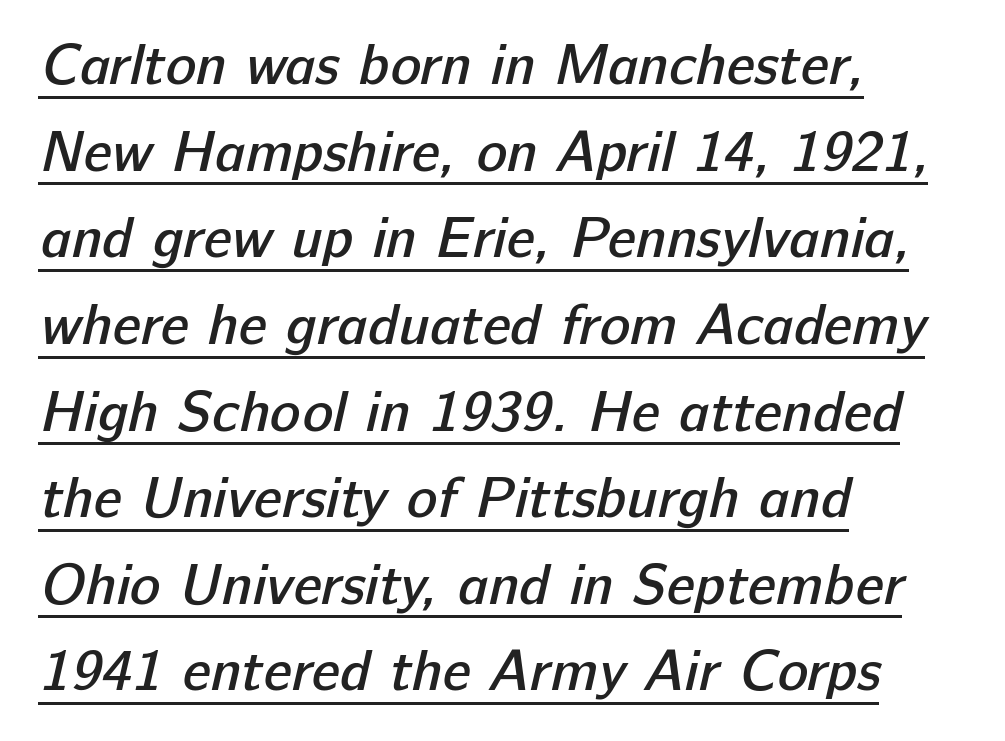
The image shows 57 px semibold sans-serif type; set left-aligned, normal line spacing (1.52x), normal letter spacing, underlined; low stroke contrast and a medium x-height.
